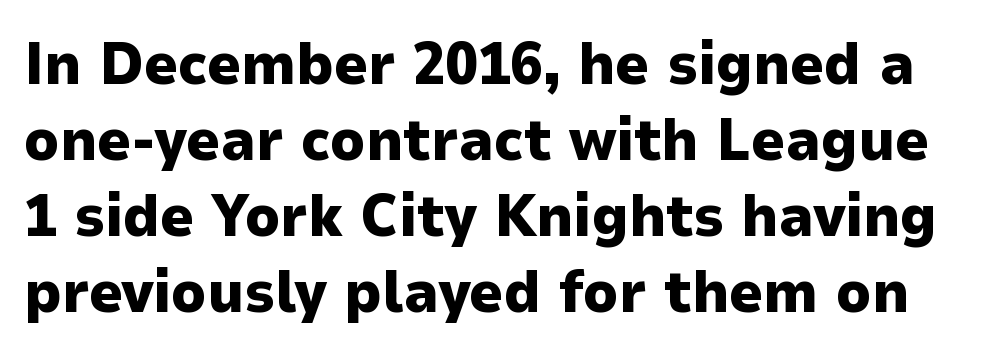
Q: Is the text bold? A: Yes.
Q: Is the text italic (slanted)? A: No, it is upright.
Q: Is the typeface a serif or a sans-serif typeface? A: Sans-serif.
Q: Is the text underlined? A: No.
Q: Is the spacing between letters normal or unusually wide? A: Normal.
Q: Is the spacing between lines tight, normal or loose? A: Normal.
Q: Width (condensed, normal, or wide)? A: Normal.
Q: Stroke contrast? A: Low.
Q: x-height? A: Medium.
Q: Monospaced? A: No.
